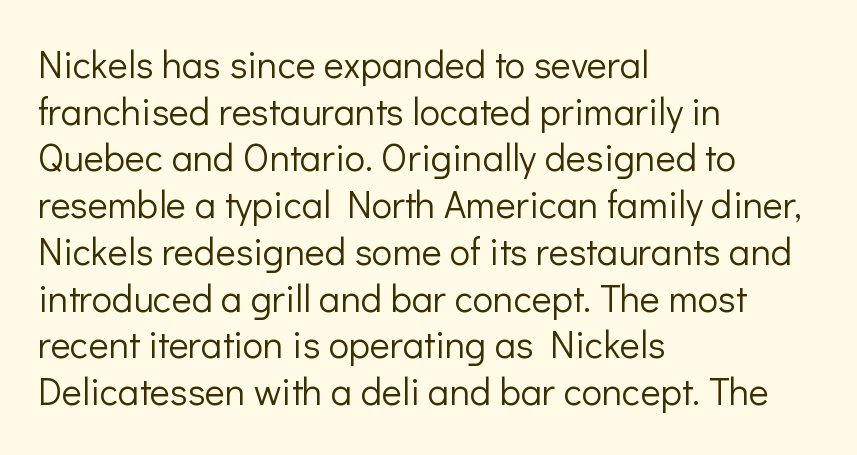
The image shows 38 px light sans-serif type, upright; set left-aligned, line spacing 1.23x, normal letter spacing, not underlined; low stroke contrast and a medium x-height.
